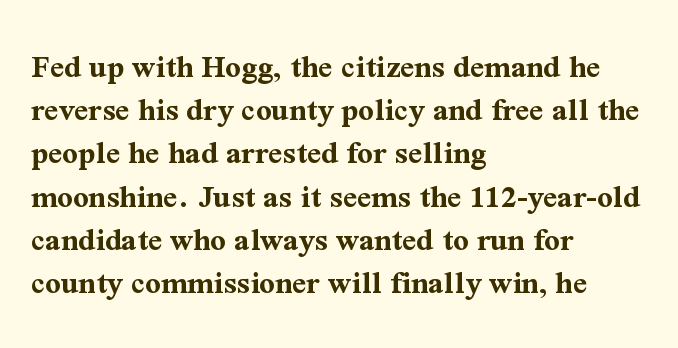
Q: Is the text bold? A: Yes.
Q: Is the text italic (slanted)? A: No, it is upright.
Q: Is the typeface a serif or a sans-serif typeface? A: Serif.
Q: Is the text underlined? A: No.
Q: How is the paragraph aligned? A: Left-aligned.
Q: Is the spacing between letters normal or unusually wide? A: Normal.
Q: Is the spacing between lines tight, normal or loose? A: Normal.
Q: Width (condensed, normal, or wide)? A: Normal.
Q: Stroke contrast? A: Medium.
Q: x-height? A: Medium.
Q: Monospaced? A: No.
